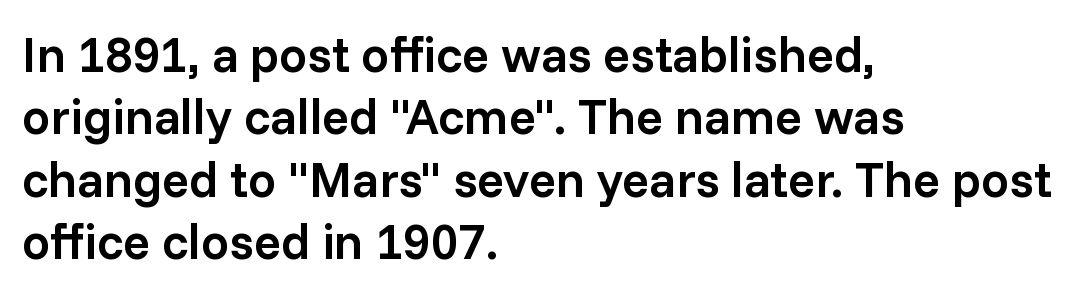
The image shows 50 px semibold sans-serif type, upright; set left-aligned, normal line spacing (1.25x), normal letter spacing, not underlined; low stroke contrast and a medium x-height.
